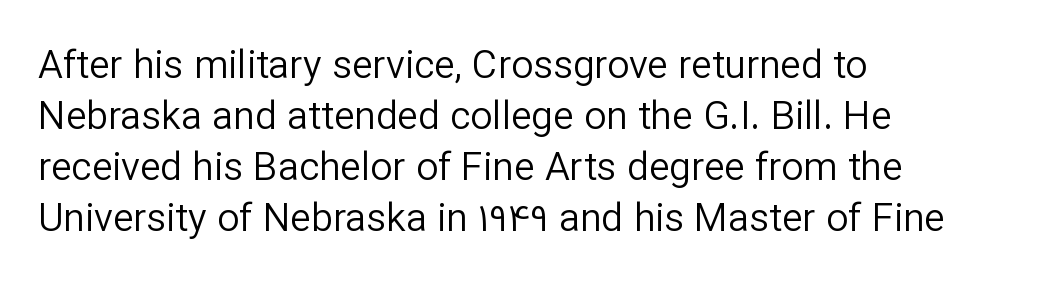
Q: Is the text bold? A: No.
Q: Is the text italic (slanted)? A: No, it is upright.
Q: Is the typeface a serif or a sans-serif typeface? A: Sans-serif.
Q: Is the text underlined? A: No.
Q: How is the paragraph aligned? A: Left-aligned.
Q: Is the spacing between letters normal or unusually wide? A: Normal.
Q: Is the spacing between lines tight, normal or loose? A: Normal.
Q: Width (condensed, normal, or wide)? A: Normal.
Q: Stroke contrast? A: Low.
Q: x-height? A: Medium.
Q: Monospaced? A: No.
